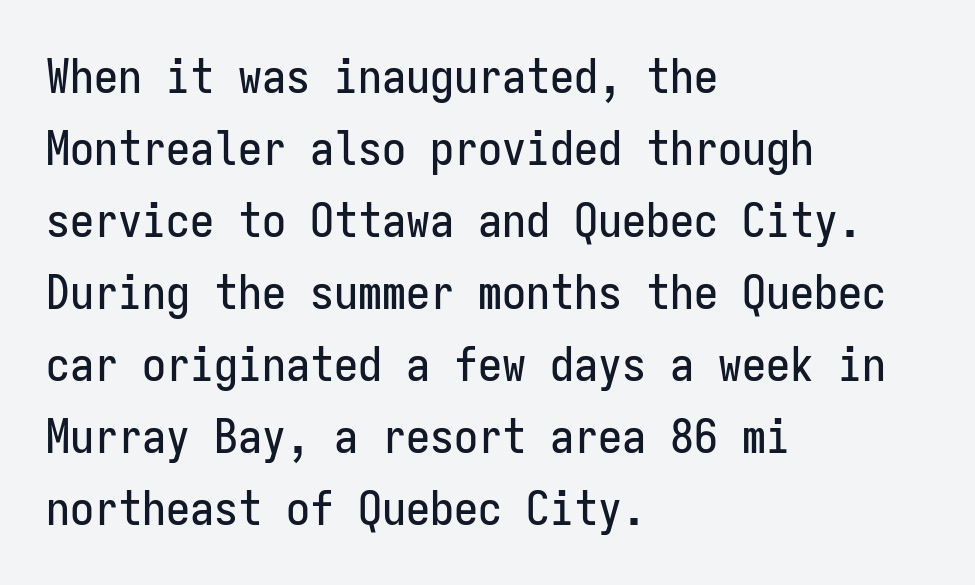
Each row of text sits above clean, open space. All the whitespace from short lines collects on the right. Fixed-width glyphs throughout — classic coding-font behaviour. This rendering employs a face without finishing strokes, i.e., a sans-serif. One glance says typical: line gaps are just what's usual.
